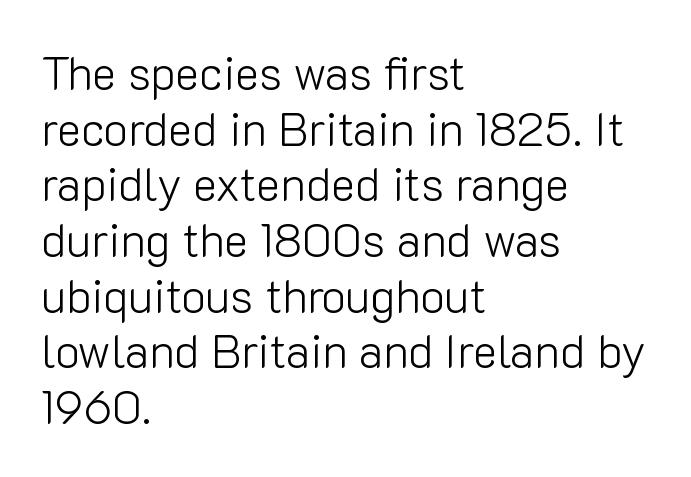
Beneath every word, the page is bare. Heaviness? Minimal to ordinary, like unemphasized prose. Line starts are locked; line ends wander. Here the glyphs are tracked normally, forming tight word shapes.
